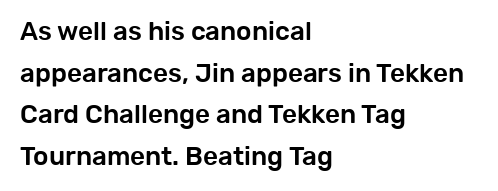
The glyphs are unaccompanied by any horizontal stroke below them. Nope, not italic — everything's standing straight. This sample keeps an unexceptional amount of space between lines. The lines are quadded left. Characters follow at the spacing the type designer built in.
